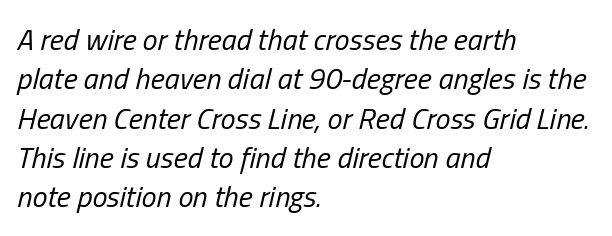
Q: Is the text bold? A: No.
Q: Is the text italic (slanted)? A: Yes, it leans right by about 13 degrees.
Q: Is the text underlined? A: No.
Q: How is the paragraph aligned? A: Left-aligned.
Q: Is the spacing between letters normal or unusually wide? A: Normal.
Q: Is the spacing between lines tight, normal or loose? A: Normal.
Q: Width (condensed, normal, or wide)? A: Condensed.
Q: Stroke contrast? A: Low.
Q: x-height? A: Medium.
Q: Monospaced? A: No.
